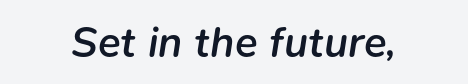
The image shows 42 px semibold type, italic (leaning right); set centered, normal letter spacing, not underlined; low stroke contrast and a medium x-height.
